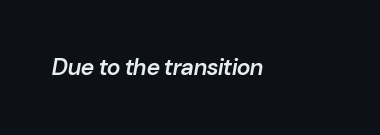
{"italic": "yes", "lean": "right", "slant_degrees": 10, "bold": "semi", "underline": "no", "letter_spacing": "normal", "letter_spacing_em": 0.0, "glyph_px": 23}
